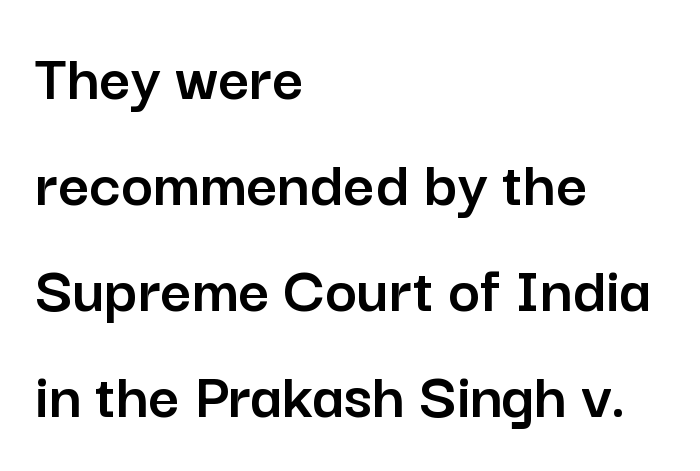
Q: Is the text italic (slanted)? A: No, it is upright.
Q: Is the typeface a serif or a sans-serif typeface? A: Sans-serif.
Q: Is the text underlined? A: No.
Q: How is the paragraph aligned? A: Left-aligned.
Q: Is the spacing between letters normal or unusually wide? A: Normal.
Q: Is the spacing between lines tight, normal or loose? A: Normal.
Q: Width (condensed, normal, or wide)? A: Normal.
Q: Stroke contrast? A: Low.
Q: x-height? A: Medium.
Q: Monospaced? A: No.
